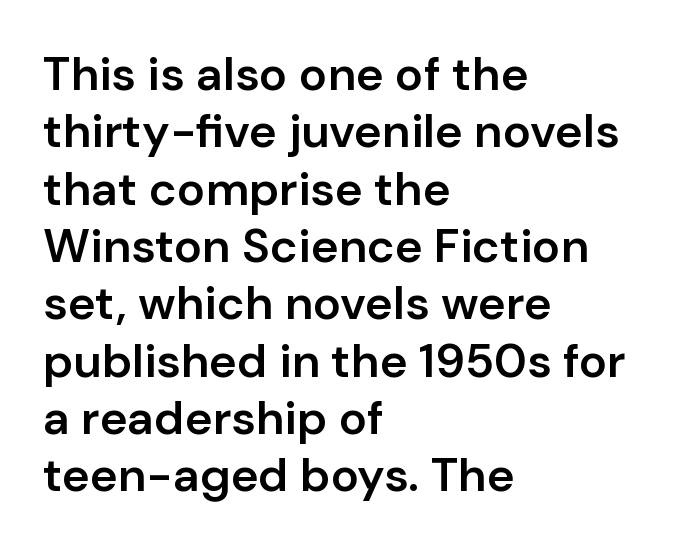
Q: Is the text bold? A: Semi-bold.
Q: Is the text italic (slanted)? A: No, it is upright.
Q: Is the typeface a serif or a sans-serif typeface? A: Sans-serif.
Q: Is the text underlined? A: No.
Q: How is the paragraph aligned? A: Left-aligned.
Q: Is the spacing between letters normal or unusually wide? A: Normal.
Q: Width (condensed, normal, or wide)? A: Normal.
Q: Stroke contrast? A: Low.
Q: x-height? A: Medium.
Q: Monospaced? A: No.
